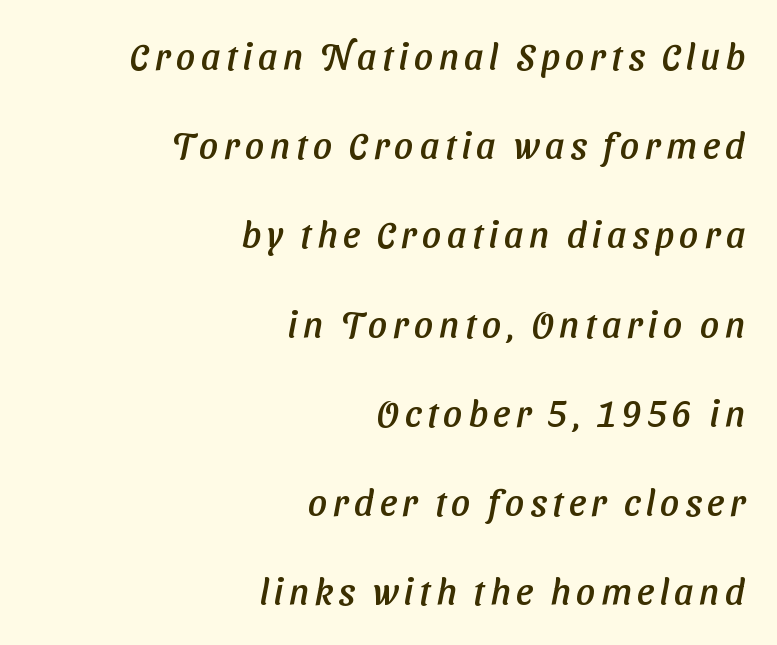
Q: Is the typeface a serif or a sans-serif typeface? A: Sans-serif.
Q: Is the text underlined? A: No.
Q: How is the paragraph aligned? A: Right-aligned.
Q: Is the spacing between lines tight, normal or loose? A: Loose.
Q: Width (condensed, normal, or wide)? A: Normal.
Q: Stroke contrast? A: Low.
Q: x-height? A: Medium.
Q: Monospaced? A: No.
